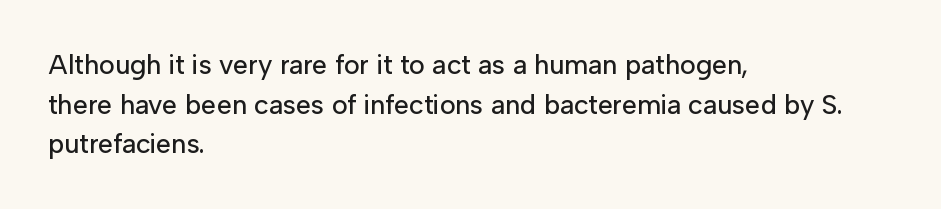
Reading down the column, the eye jumps a familiar distance to each next line. The gaps between neighbouring characters are ordinary and unremarkable. Every character sits straight up, as roman type does. These lines stack with their left ends in a neat column. Bare-footed words on every line.
